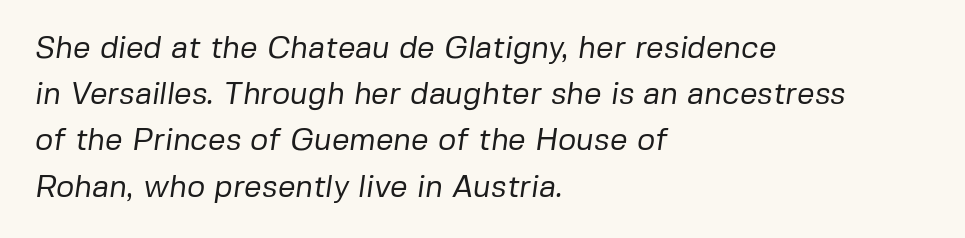
The image shows 31 px regular-weight sans-serif type; set left-aligned, normal line spacing (1.49x), normal letter spacing, not underlined; low stroke contrast and a medium x-height.
